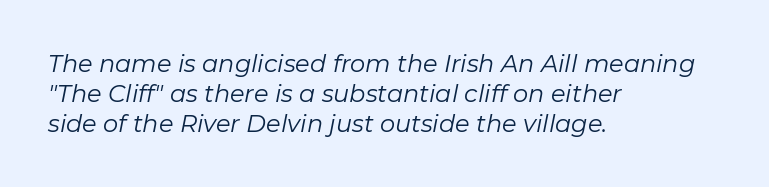
The image shows 24 px text type, italic (leaning right); set left-aligned, normal line spacing (1.25x), normal letter spacing, not underlined.
